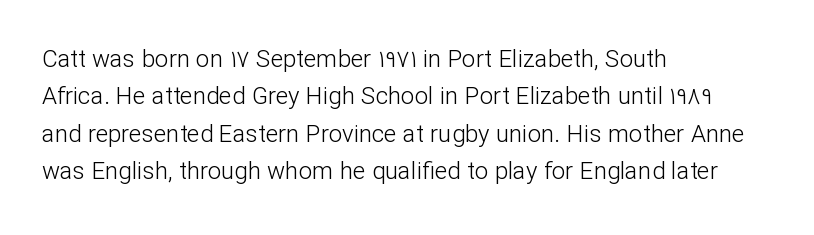
{"italic": "no", "bold": "no", "underline": "no", "align": "left", "line_spacing": "normal", "line_spacing_ratio": 1.56, "letter_spacing": "normal", "letter_spacing_em": 0.0, "glyph_px": 24}
